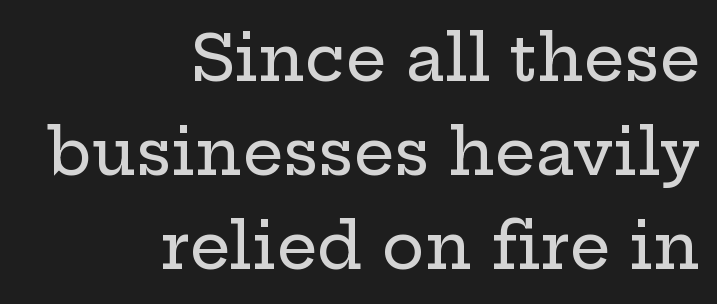
These lines keep a tight, regular rhythm from letter to letter. Compared with a flush-left layout, this one pins lines to the opposite, right side. Are there feet on the stems? There are — it's a serif. The rendering uses natural spacing where letterforms have individual widths. Plain, unruled lines of type. This is roman type, the default non-slanted kind.
